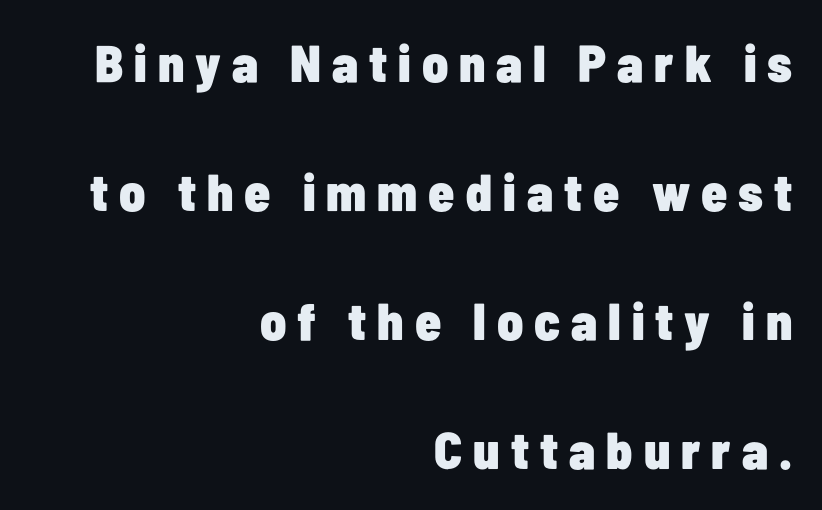
The image shows 52 px heavy, condensed sans-serif type, upright; set right-aligned, loose line spacing (2.48x), unusually wide letter spacing (+0.21 em), not underlined; low stroke contrast and a medium x-height.
